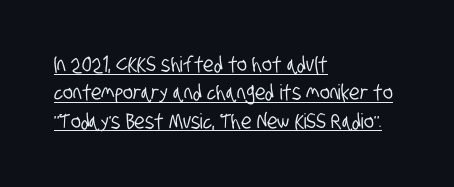
The image shows 21 px text type; set left-aligned, normal line spacing (1.35x), normal letter spacing, underlined.
